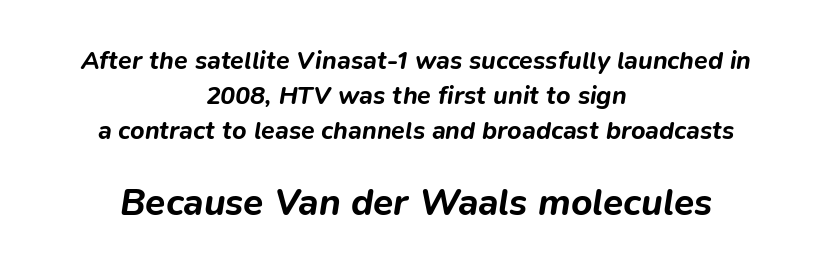
The image shows 37 px bold type, italic (leaning right); set centered, normal line spacing (1.41x), normal letter spacing, not underlined; the second (bottom) block is 1.48x larger; low stroke contrast and a medium x-height.
